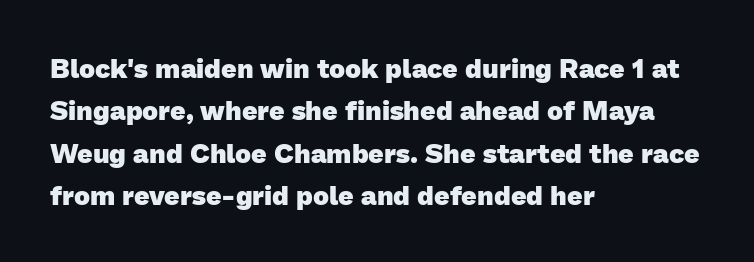
{"bold": "yes", "underline": "no", "align": "left", "line_spacing": "normal", "line_spacing_ratio": 1.57, "letter_spacing": "normal", "letter_spacing_em": 0.0, "glyph_px": 27}
